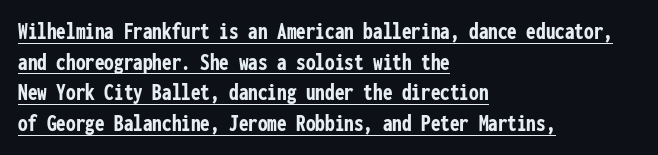
{"italic": "no", "bold": "yes", "underline": "yes", "align": "left", "line_spacing": "normal", "line_spacing_ratio": 1.28, "letter_spacing": "normal", "letter_spacing_em": 0.0, "glyph_px": 24}
